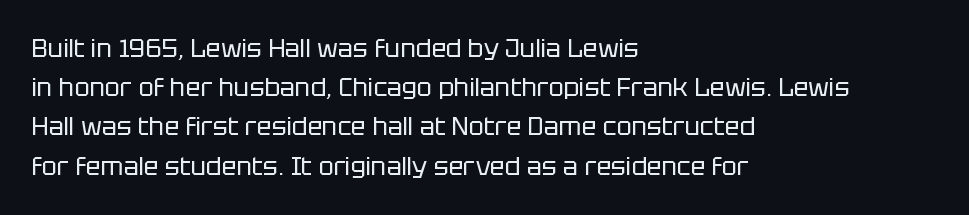
The image shows 25 px text type, upright; set left-aligned, normal line spacing (1.57x), normal letter spacing, not underlined.
